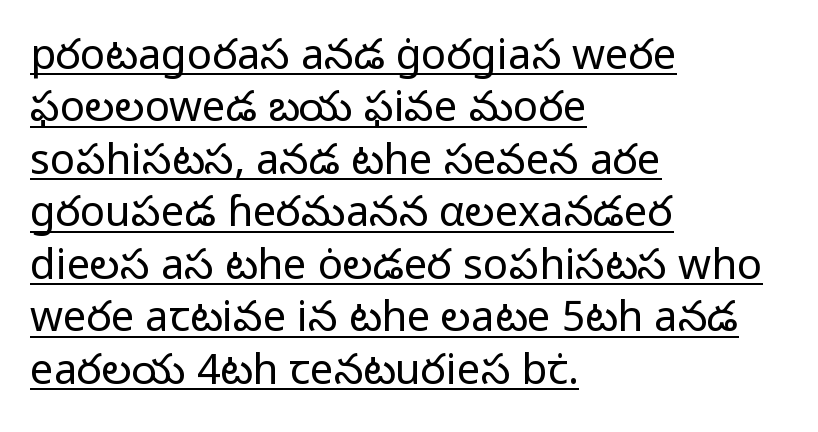
Left-aligned paragraph, ragged on the right. The typeface chosen for these lines omits serifs. Has an underline been added? It has. Successive baselines arrive at the customary interval. Characters remain perfectly vertical along every line. You could call the tracking neutral — neither tight nor loose.
